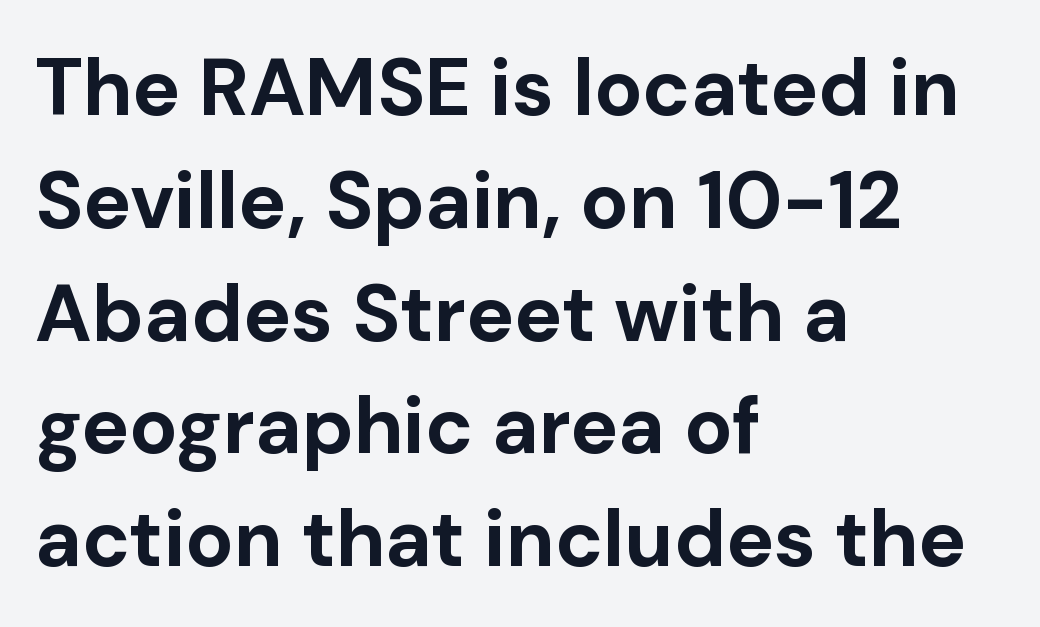
Does the lettering tilt? It doesn't — this is upright. Think of a printed novel: that variable character pitch is what you see here. Is the letter spacing exaggerated? No — it looks like the ordinary default. Stroke terminals: plain, sans-serif. The space directly below the letters is spotless. These words are printed bold, with thick strokes throughout.
